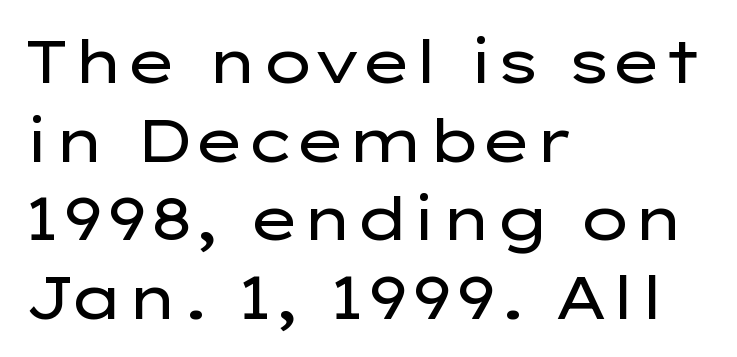
{"serif": "no", "italic": "no", "bold": "no", "weight": "regular", "width": "wide", "stroke_contrast": "low", "x_height": "medium", "monospaced": "no", "underline": "no", "align": "left", "line_spacing": "normal", "line_spacing_ratio": 1.31, "letter_spacing": "normal", "letter_spacing_em": 0.0, "glyph_px": 60}
